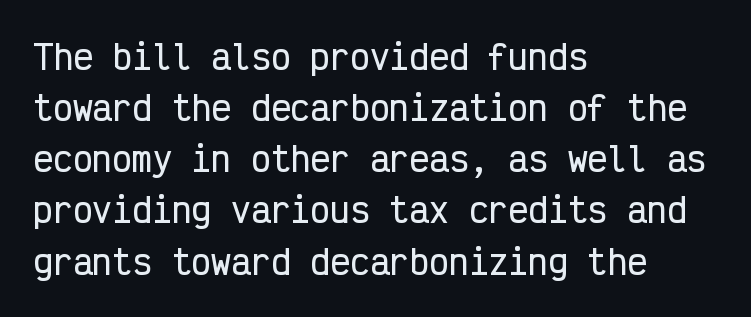
The foot of each line stays bare and open. Is this a fixed-width face? Yes — each glyph sits in an identical cell. Letterform terminals end flat and unadorned throughout the passage. Caption: multi-line text, flush left, ragged right.
